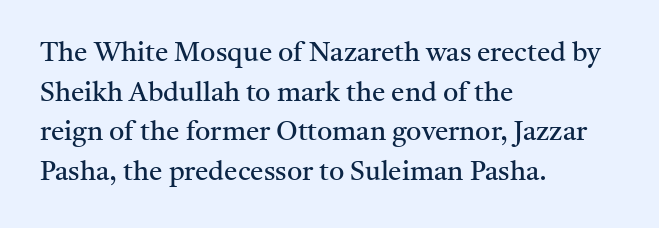
{"italic": "no", "bold": "no", "underline": "no", "align": "left", "line_spacing": "normal", "line_spacing_ratio": 1.47, "letter_spacing": "normal", "letter_spacing_em": 0.0, "glyph_px": 27}
